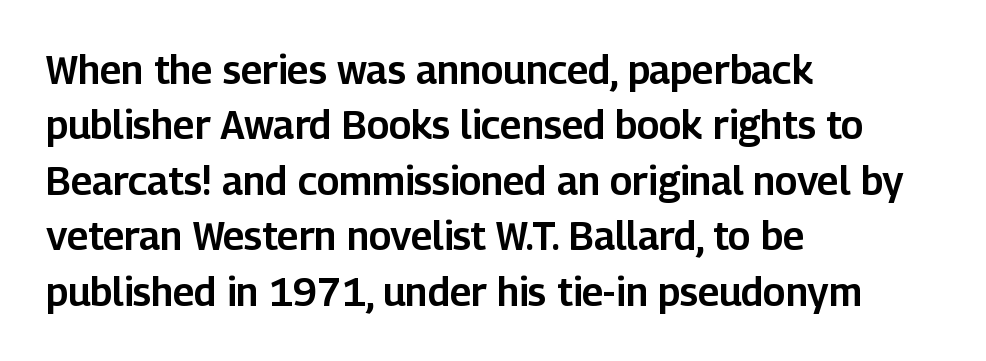
Is this a sans? Yes — the strokes have no serifs. Beneath every word, the page is bare. You can tell it's not italic because the verticals are truly vertical. Alignment: flush left.
